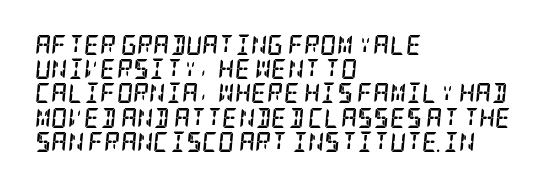
Q: Is the text bold? A: Yes.
Q: Is the text italic (slanted)? A: Yes, it leans right by about 5 degrees.
Q: Is the text underlined? A: No.
Q: How is the paragraph aligned? A: Left-aligned.
Q: Is the spacing between letters normal or unusually wide? A: Normal.
